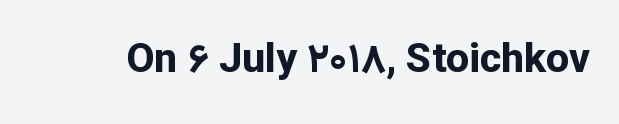
Q: Is the text bold? A: Yes.
Q: Is the text italic (slanted)? A: No, it is upright.
Q: Is the typeface a serif or a sans-serif typeface? A: Sans-serif.
Q: Is the text underlined? A: No.
Q: Is the spacing between letters normal or unusually wide? A: Normal.
Q: Width (condensed, normal, or wide)? A: Normal.
Q: Stroke contrast? A: Low.
Q: x-height? A: Medium.
Q: Monospaced? A: No.
